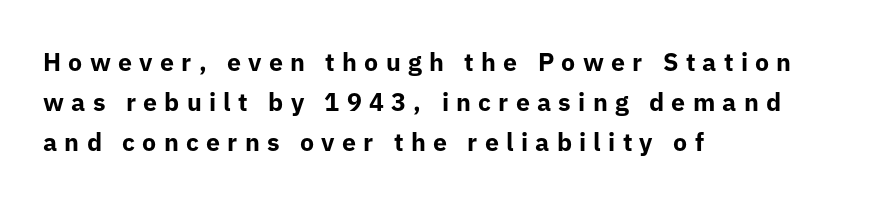
Q: Is the text bold? A: Yes.
Q: Is the text italic (slanted)? A: No, it is upright.
Q: Is the text underlined? A: No.
Q: How is the paragraph aligned? A: Left-aligned.
Q: Is the spacing between letters normal or unusually wide? A: Unusually wide.
Q: Is the spacing between lines tight, normal or loose? A: Normal.
